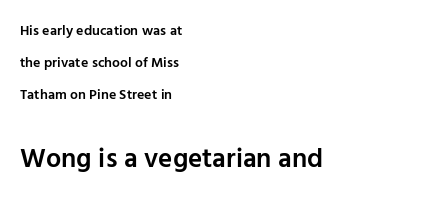
Q: Is the text bold? A: Semi-bold.
Q: Is the text italic (slanted)? A: No, it is upright.
Q: Is the text underlined? A: No.
Q: How is the paragraph aligned? A: Left-aligned.
Q: Is the spacing between letters normal or unusually wide? A: Normal.
Q: Is the spacing between lines tight, normal or loose? A: Loose.
Q: Which block of text is set in a larger size, the first (top) or the second (bottom)? A: The second (bottom) one.
